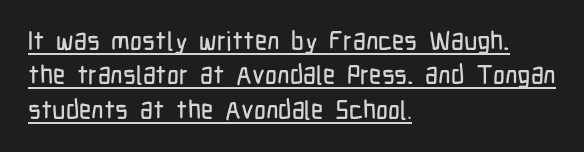
Characters follow at the spacing the type designer built in. The font's upright variant was chosen for this text. Short and long lines alike share a common starting point at left. Regarding leading, the lines here are spaced in the standard way. Check the space under the baseline: a stroke is drawn there.
